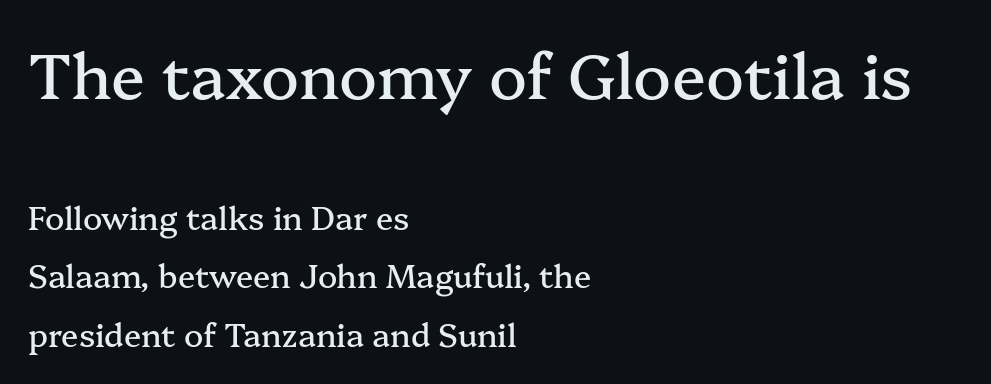
Q: Is the text italic (slanted)? A: No, it is upright.
Q: Is the typeface a serif or a sans-serif typeface? A: Serif.
Q: Is the text underlined? A: No.
Q: How is the paragraph aligned? A: Left-aligned.
Q: Is the spacing between letters normal or unusually wide? A: Normal.
Q: Which block of text is set in a larger size, the first (top) or the second (bottom)? A: The first (top) one.
Q: Width (condensed, normal, or wide)? A: Normal.
Q: Stroke contrast? A: Medium.
Q: x-height? A: Medium.
Q: Monospaced? A: No.
